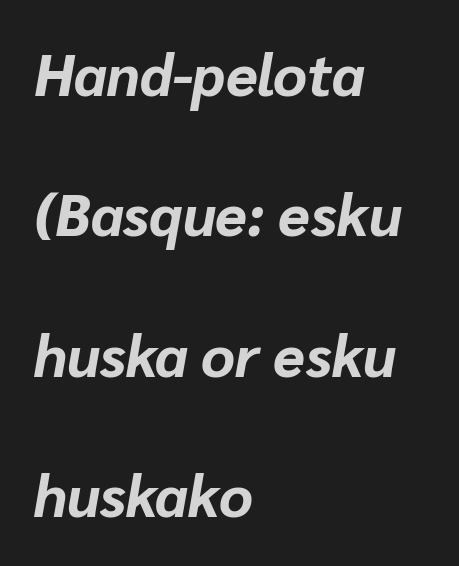
Q: Is the text bold? A: Yes.
Q: Is the text italic (slanted)? A: Yes, it leans right by about 10 degrees.
Q: Is the text underlined? A: No.
Q: How is the paragraph aligned? A: Left-aligned.
Q: Is the spacing between letters normal or unusually wide? A: Normal.
Q: Is the spacing between lines tight, normal or loose? A: Loose.
Q: Width (condensed, normal, or wide)? A: Normal.
Q: Stroke contrast? A: Low.
Q: x-height? A: Medium.
Q: Monospaced? A: No.
